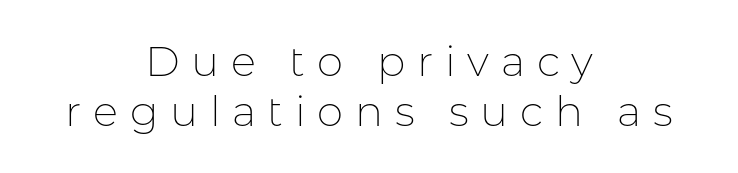
Q: Is the text bold? A: No.
Q: Is the text italic (slanted)? A: No, it is upright.
Q: Is the typeface a serif or a sans-serif typeface? A: Sans-serif.
Q: Is the text underlined? A: No.
Q: How is the paragraph aligned? A: Centered.
Q: Is the spacing between letters normal or unusually wide? A: Unusually wide.
Q: Width (condensed, normal, or wide)? A: Normal.
Q: Stroke contrast? A: Low.
Q: x-height? A: Medium.
Q: Monospaced? A: No.
